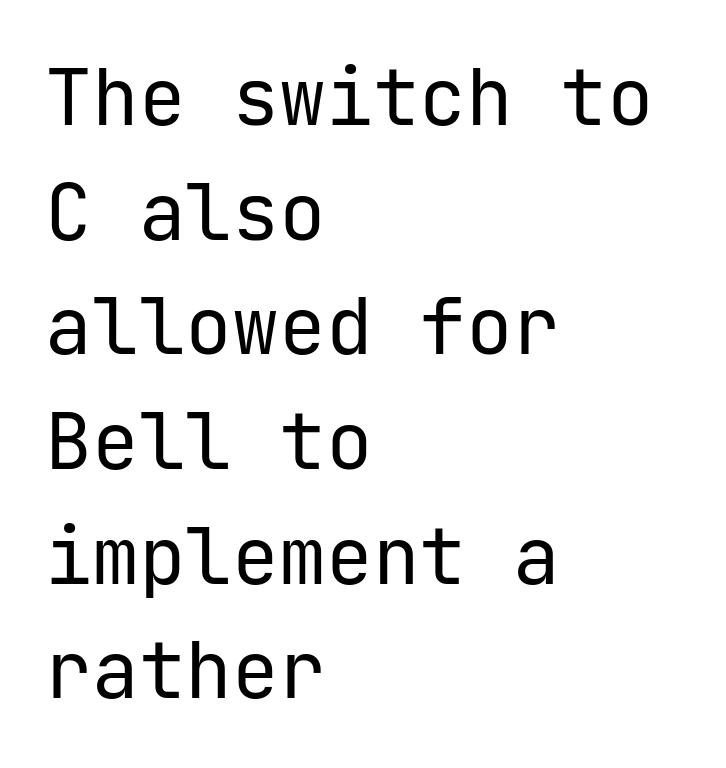
Q: Is the text bold? A: No.
Q: Is the text italic (slanted)? A: No, it is upright.
Q: Is the typeface a serif or a sans-serif typeface? A: Sans-serif.
Q: Is the text underlined? A: No.
Q: How is the paragraph aligned? A: Left-aligned.
Q: Is the spacing between letters normal or unusually wide? A: Normal.
Q: Is the spacing between lines tight, normal or loose? A: Normal.
Q: Width (condensed, normal, or wide)? A: Normal.
Q: Stroke contrast? A: Low.
Q: x-height? A: Medium.
